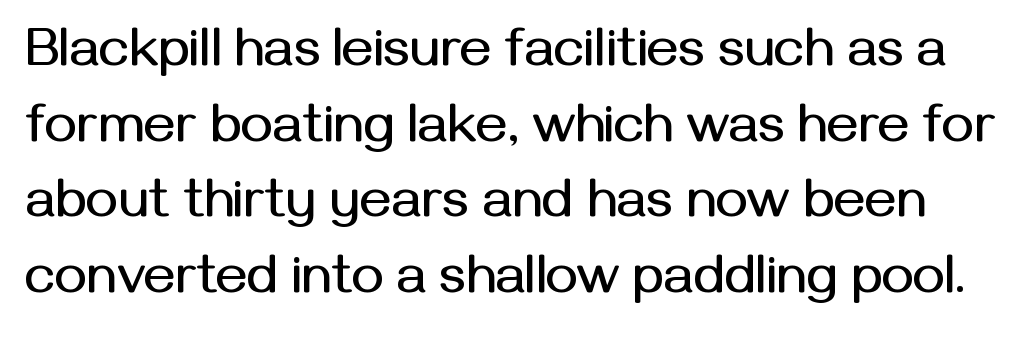
Q: Is the text italic (slanted)? A: No, it is upright.
Q: Is the typeface a serif or a sans-serif typeface? A: Sans-serif.
Q: Is the text underlined? A: No.
Q: Is the spacing between letters normal or unusually wide? A: Normal.
Q: Is the spacing between lines tight, normal or loose? A: Normal.
Q: Width (condensed, normal, or wide)? A: Normal.
Q: Stroke contrast? A: Medium.
Q: x-height? A: Medium.
Q: Monospaced? A: No.
